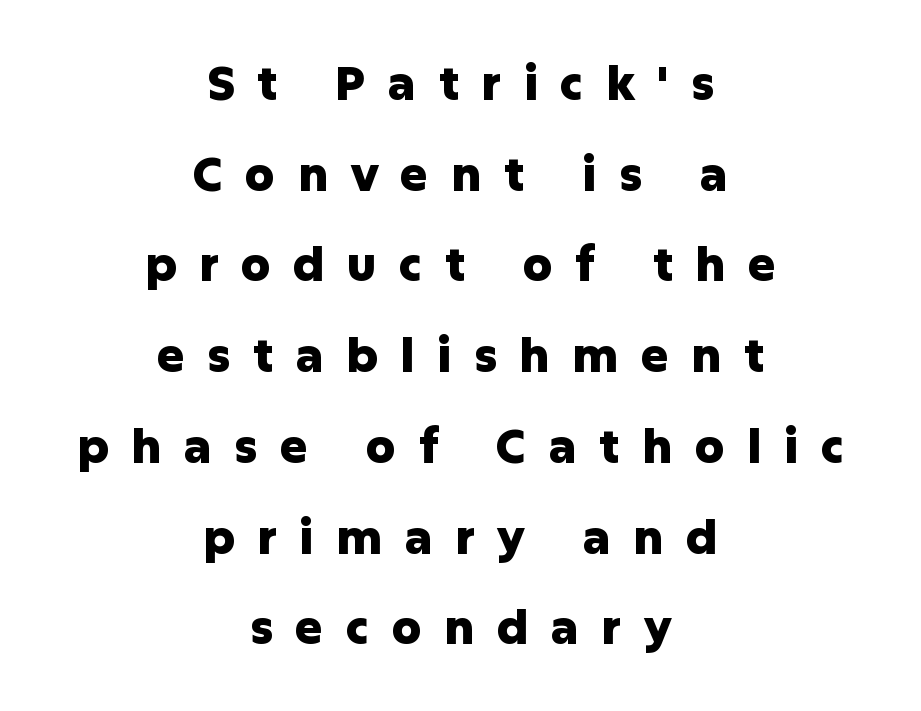
Vertically, the passage feels expansive, rows floating well apart. Character widths vary here, with narrow letters taking less room than wide ones. The paragraph has two soft edges and a firm central axis. Summary of weight: heavy, a full bold. The axis of the letterforms is exactly vertical. The typeface chosen for these lines omits serifs.
